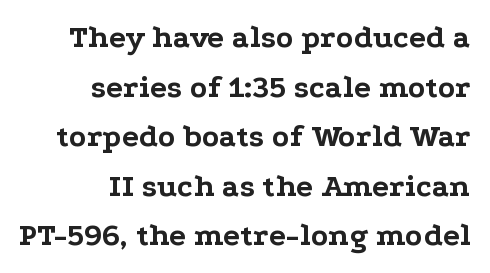
The image shows 32 px bold, wide serif type, upright; set right-aligned, normal line spacing (1.55x), normal letter spacing, not underlined; low stroke contrast and a medium x-height.
